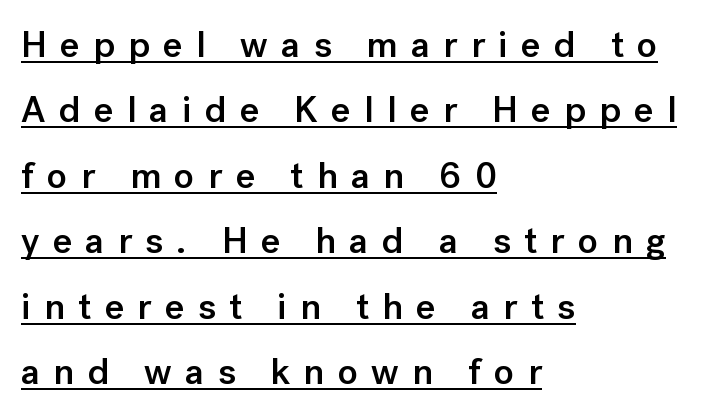
{"serif": "no", "italic": "no", "bold": "semi", "weight": "semibold", "width": "normal", "stroke_contrast": "low", "x_height": "medium", "monospaced": "no", "underline": "yes", "align": "left", "line_spacing_ratio": 1.77, "letter_spacing": "wide", "letter_spacing_em": 0.36, "glyph_px": 37}
